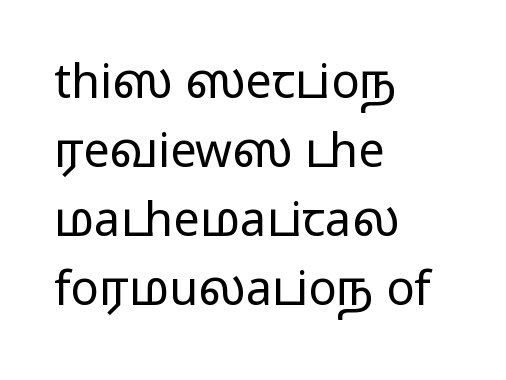
Q: Is the text bold? A: No.
Q: Is the text italic (slanted)? A: No, it is upright.
Q: Is the typeface a serif or a sans-serif typeface? A: Sans-serif.
Q: Is the text underlined? A: No.
Q: How is the paragraph aligned? A: Left-aligned.
Q: Is the spacing between letters normal or unusually wide? A: Normal.
Q: Is the spacing between lines tight, normal or loose? A: Normal.
Q: Width (condensed, normal, or wide)? A: Wide.
Q: Stroke contrast? A: Low.
Q: x-height? A: Medium.
Q: Monospaced? A: No.
